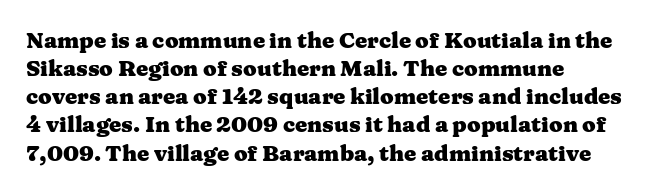
Q: Is the text bold? A: Yes.
Q: Is the text italic (slanted)? A: No, it is upright.
Q: Is the text underlined? A: No.
Q: How is the paragraph aligned? A: Left-aligned.
Q: Is the spacing between letters normal or unusually wide? A: Normal.
Q: Is the spacing between lines tight, normal or loose? A: Normal.
